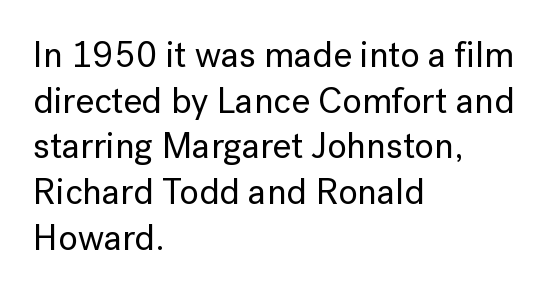
Q: Is the text italic (slanted)? A: No, it is upright.
Q: Is the typeface a serif or a sans-serif typeface? A: Sans-serif.
Q: Is the text underlined? A: No.
Q: How is the paragraph aligned? A: Left-aligned.
Q: Is the spacing between letters normal or unusually wide? A: Normal.
Q: Is the spacing between lines tight, normal or loose? A: Normal.
Q: Width (condensed, normal, or wide)? A: Normal.
Q: Stroke contrast? A: Low.
Q: x-height? A: Medium.
Q: Monospaced? A: No.
